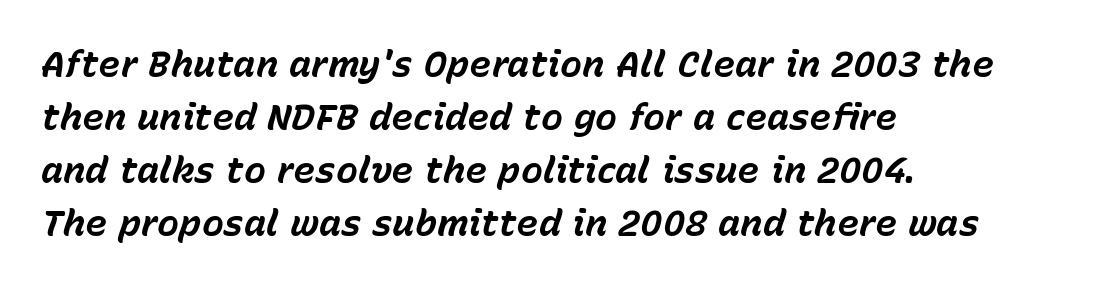
{"italic": "yes", "lean": "right", "slant_degrees": 15, "bold": "yes", "weight": "bold", "width": "normal", "stroke_contrast": "low", "x_height": "medium", "monospaced": "no", "underline": "no", "align": "left", "line_spacing": "normal", "line_spacing_ratio": 1.43, "letter_spacing": "normal", "letter_spacing_em": 0.0, "glyph_px": 37}
